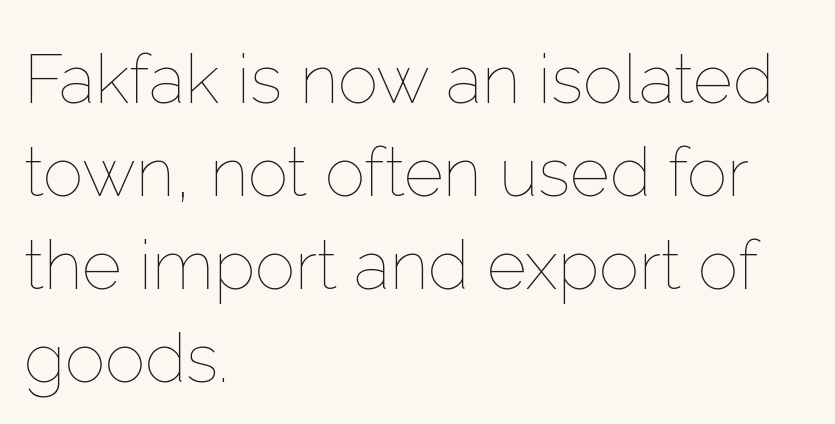
Letters have the restrained weight of plain body copy at most. The designer left line spacing at the default. The rendering uses natural spacing where letterforms have individual widths. Here the glyphs are tracked normally, forming tight word shapes.
